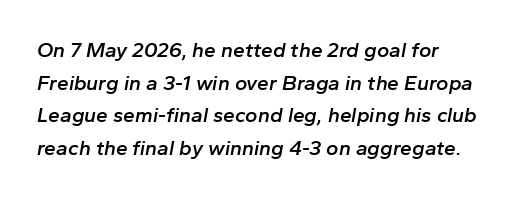
{"italic": "yes", "lean": "right", "slant_degrees": 10, "bold": "semi", "underline": "no", "align": "left", "line_spacing": "normal", "line_spacing_ratio": 1.55, "letter_spacing": "normal", "letter_spacing_em": 0.0, "glyph_px": 21}
